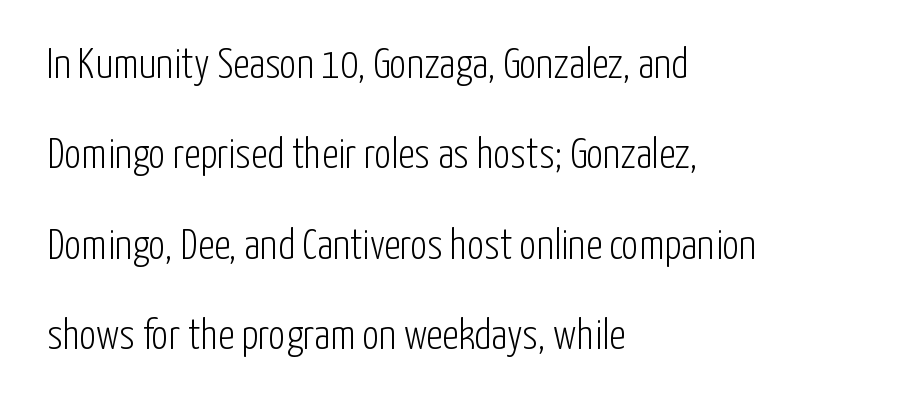
Q: Is the text bold? A: No.
Q: Is the text italic (slanted)? A: No, it is upright.
Q: Is the typeface a serif or a sans-serif typeface? A: Sans-serif.
Q: Is the text underlined? A: No.
Q: How is the paragraph aligned? A: Left-aligned.
Q: Is the spacing between letters normal or unusually wide? A: Normal.
Q: Is the spacing between lines tight, normal or loose? A: Loose.
Q: Width (condensed, normal, or wide)? A: Condensed.
Q: Stroke contrast? A: Low.
Q: x-height? A: Medium.
Q: Monospaced? A: No.
